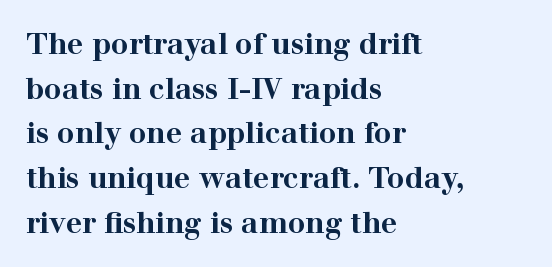
The image shows 29 px bold, wide serif type, upright; set left-aligned, normal line spacing (1.54x), normal letter spacing, not underlined; high stroke contrast and a medium x-height.
